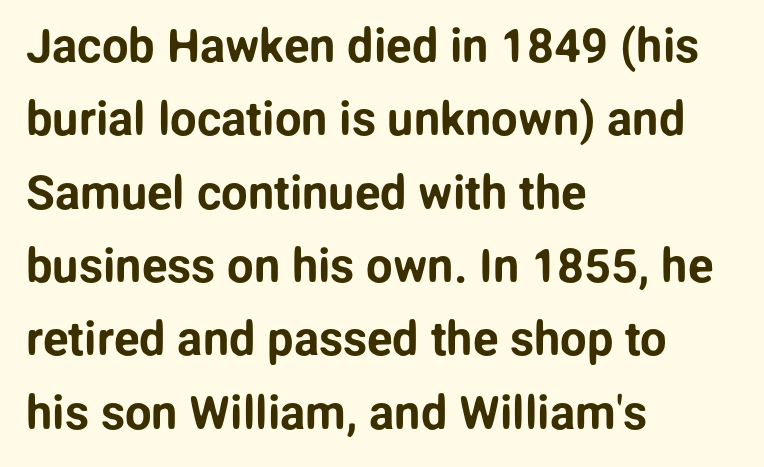
The image shows 47 px sans-serif type, upright; set left-aligned, normal line spacing (1.56x), normal letter spacing, not underlined; low stroke contrast and a medium x-height.
